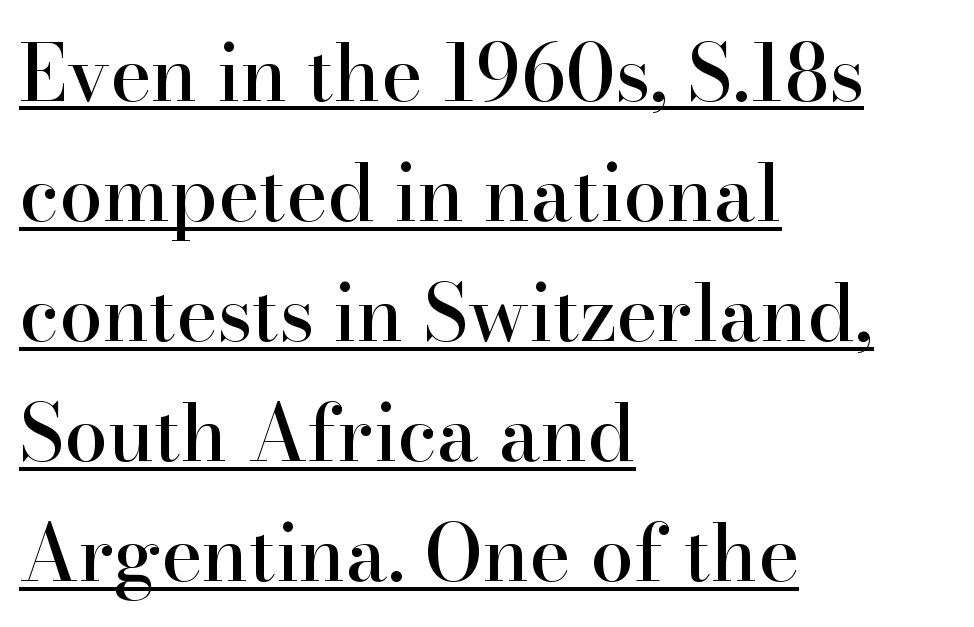
{"serif": "yes", "italic": "no", "width": "normal", "stroke_contrast": "high", "x_height": "small", "monospaced": "no", "underline": "yes", "align": "left", "line_spacing": "normal", "line_spacing_ratio": 1.54, "letter_spacing": "normal", "letter_spacing_em": 0.0, "glyph_px": 78}
